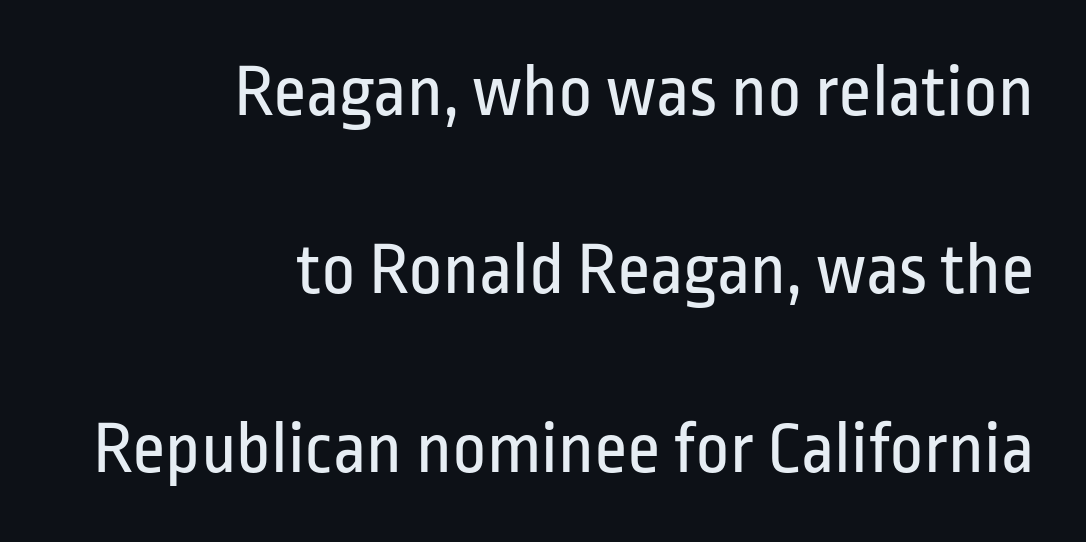
{"serif": "no", "italic": "no", "bold": "no", "weight": "regular", "width": "condensed", "stroke_contrast": "low", "x_height": "medium", "monospaced": "no", "underline": "no", "align": "right", "line_spacing": "loose", "line_spacing_ratio": 2.41, "letter_spacing": "normal", "letter_spacing_em": 0.0, "glyph_px": 74}
